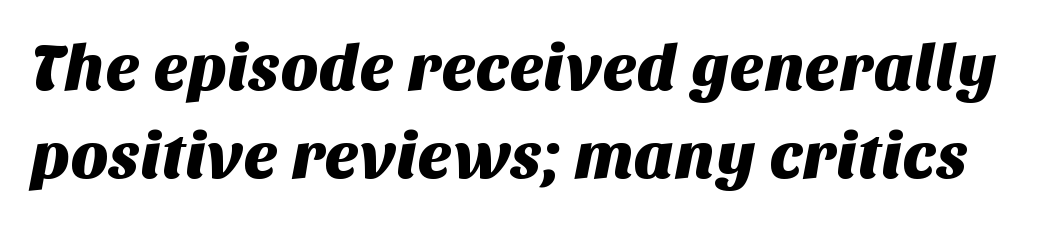
Q: Is the typeface a serif or a sans-serif typeface? A: Sans-serif.
Q: Is the text underlined? A: No.
Q: Is the spacing between letters normal or unusually wide? A: Normal.
Q: Is the spacing between lines tight, normal or loose? A: Normal.
Q: Width (condensed, normal, or wide)? A: Normal.
Q: Stroke contrast? A: Medium.
Q: x-height? A: Large.
Q: Monospaced? A: No.
